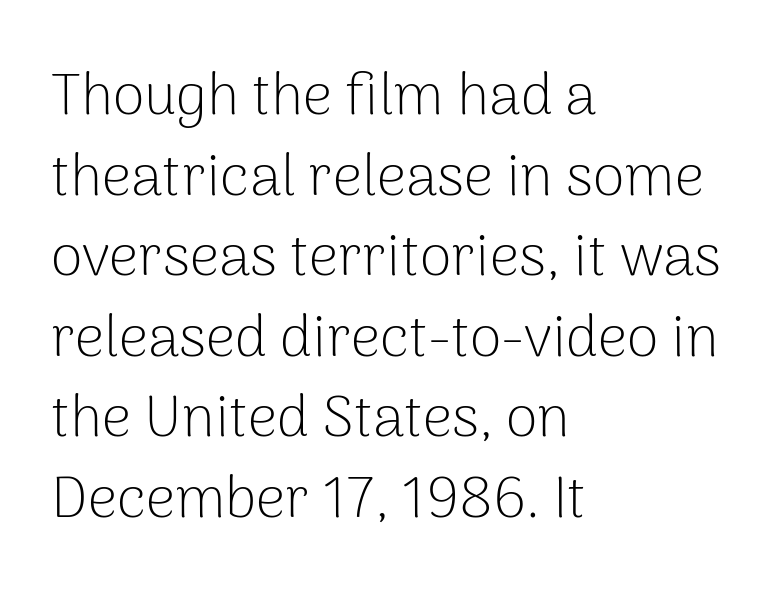
{"serif": "no", "italic": "no", "bold": "no", "weight": "light", "width": "normal", "stroke_contrast": "low", "x_height": "medium", "monospaced": "no", "underline": "no", "align": "left", "line_spacing": "normal", "line_spacing_ratio": 1.39, "letter_spacing": "normal", "letter_spacing_em": 0.0, "glyph_px": 58}
